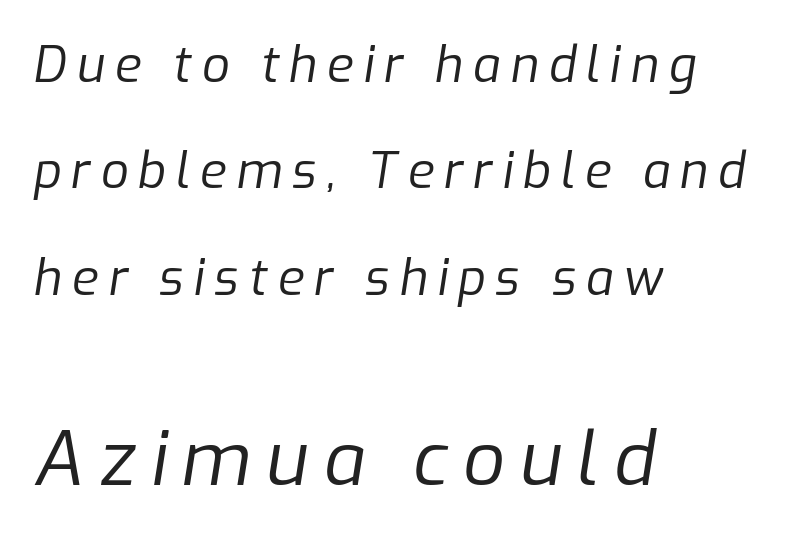
The image shows 74 px regular-weight type, italic (leaning right); set left-aligned, loose line spacing (2.17x), unusually wide letter spacing (+0.2 em), not underlined; the second (bottom) block is 1.51x larger; low stroke contrast and a medium x-height.
